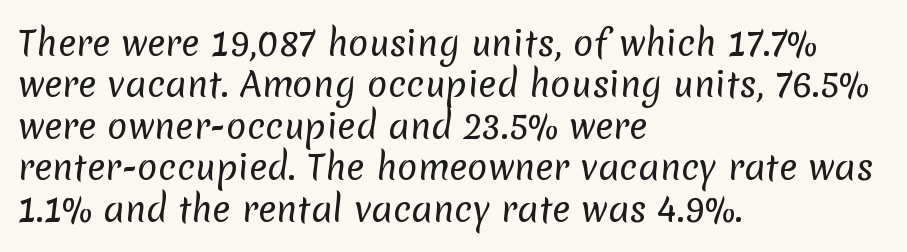
Q: Is the text bold? A: No.
Q: Is the typeface a serif or a sans-serif typeface? A: Sans-serif.
Q: Is the text underlined? A: No.
Q: How is the paragraph aligned? A: Left-aligned.
Q: Is the spacing between letters normal or unusually wide? A: Normal.
Q: Width (condensed, normal, or wide)? A: Normal.
Q: Stroke contrast? A: Low.
Q: x-height? A: Medium.
Q: Monospaced? A: No.
